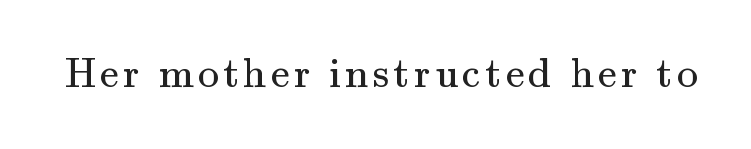
Q: Is the text bold? A: No.
Q: Is the text italic (slanted)? A: No, it is upright.
Q: Is the typeface a serif or a sans-serif typeface? A: Serif.
Q: Is the text underlined? A: No.
Q: Width (condensed, normal, or wide)? A: Normal.
Q: Stroke contrast? A: Medium.
Q: x-height? A: Small.
Q: Monospaced? A: No.
